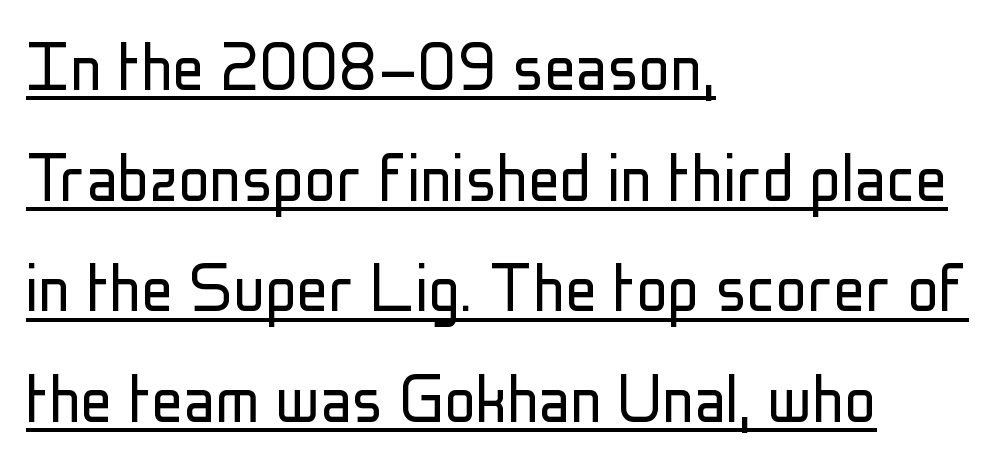
{"serif": "no", "italic": "no", "bold": "no", "weight": "light", "width": "condensed", "stroke_contrast": "low", "x_height": "medium", "monospaced": "no", "underline": "yes", "align": "left", "line_spacing": "normal", "line_spacing_ratio": 1.4, "letter_spacing": "normal", "letter_spacing_em": 0.0, "glyph_px": 79}
